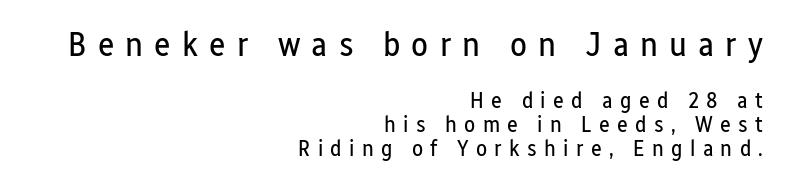
Q: Is the text bold? A: No.
Q: Is the text italic (slanted)? A: No, it is upright.
Q: Is the typeface a serif or a sans-serif typeface? A: Sans-serif.
Q: Is the text underlined? A: No.
Q: How is the paragraph aligned? A: Right-aligned.
Q: Is the spacing between letters normal or unusually wide? A: Unusually wide.
Q: Is the spacing between lines tight, normal or loose? A: Tight.
Q: Which block of text is set in a larger size, the first (top) or the second (bottom)? A: The first (top) one.
Q: Width (condensed, normal, or wide)? A: Condensed.
Q: Stroke contrast? A: Low.
Q: x-height? A: Medium.
Q: Monospaced? A: No.
